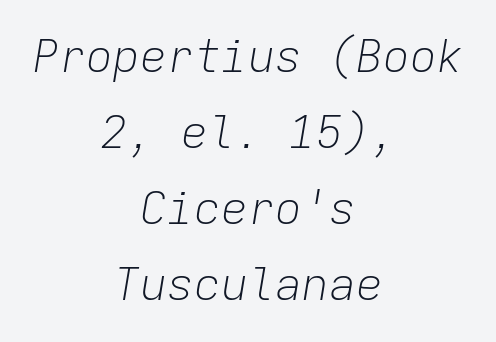
Italic: yes, the glyphs are oblique. Normally led — the rows are evenly, conventionally spaced. The space directly below the letters is spotless. This sample uses plain, unmodified letter spacing.
